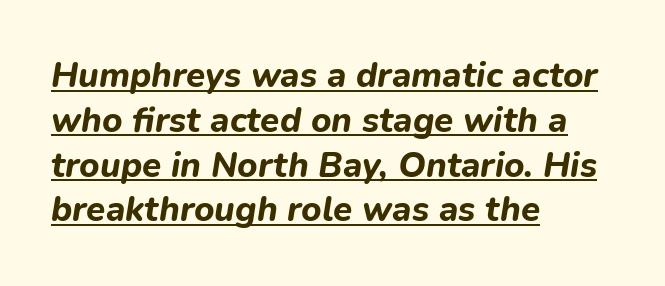
You could not count columns in this text — the font is proportionally spaced. The passage shown stacks its lines at a standard gap. The setting favours the left margin, as ordinary paragraphs usually do. The passage shown is underscored from start to finish. The gaps between neighbouring characters are ordinary and unremarkable.
